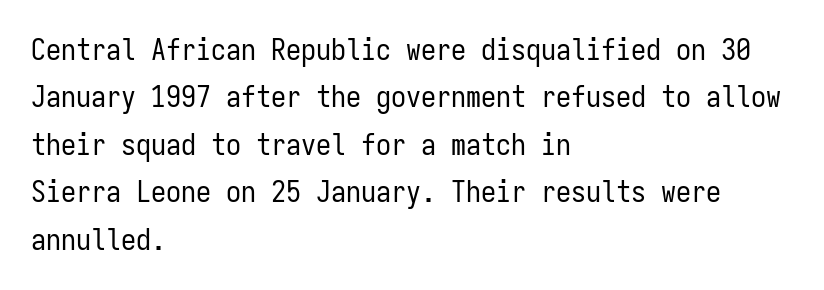
Q: Is the text bold? A: No.
Q: Is the text italic (slanted)? A: No, it is upright.
Q: Is the typeface a serif or a sans-serif typeface? A: Sans-serif.
Q: Is the text underlined? A: No.
Q: How is the paragraph aligned? A: Left-aligned.
Q: Is the spacing between letters normal or unusually wide? A: Normal.
Q: Is the spacing between lines tight, normal or loose? A: Normal.
Q: Width (condensed, normal, or wide)? A: Condensed.
Q: Stroke contrast? A: Low.
Q: x-height? A: Medium.
Q: Monospaced? A: Yes.
